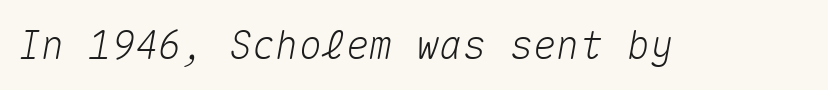
The image shows 39 px text type, italic (leaning right), monospaced; set normal letter spacing, not underlined; medium stroke contrast and a medium x-height.
